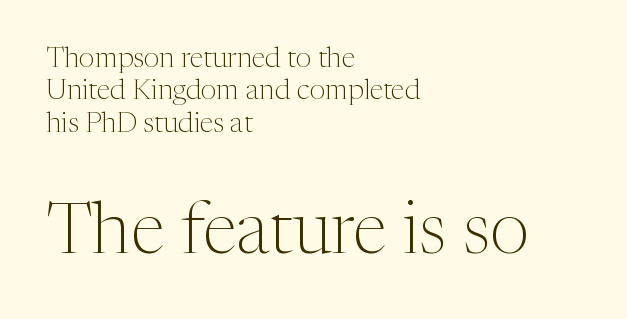
You can tell from the footed stems that serif type was used. Reading top to bottom, the characters get bigger at the block break. The strokes are not fattened; the text isn't bold. This rendering uses left alignment, leaving the right contour irregular.
